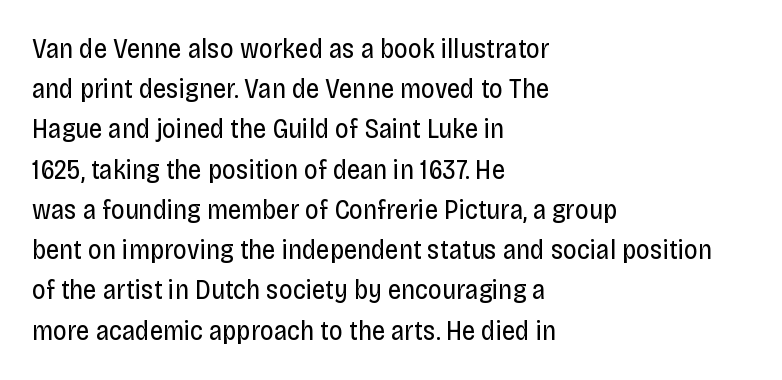
Q: Is the text bold? A: No.
Q: Is the text italic (slanted)? A: No, it is upright.
Q: Is the text underlined? A: No.
Q: How is the paragraph aligned? A: Left-aligned.
Q: Is the spacing between letters normal or unusually wide? A: Normal.
Q: Is the spacing between lines tight, normal or loose? A: Normal.
